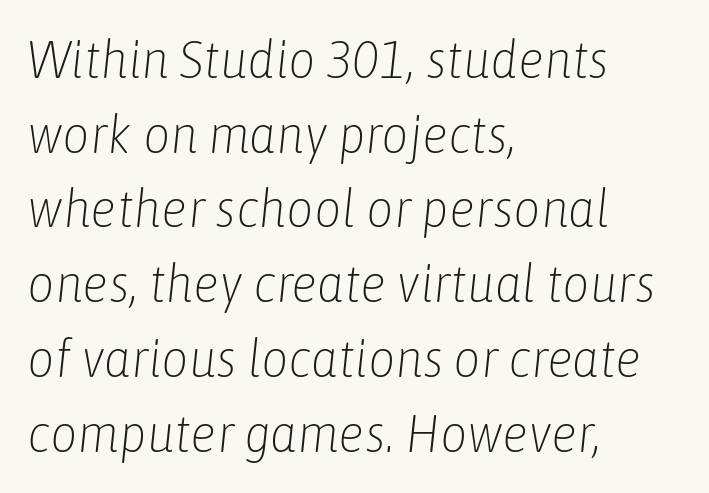
The image shows 53 px light, condensed type, italic (leaning right); set left-aligned, normal line spacing (1.41x), normal letter spacing, not underlined; low stroke contrast and a medium x-height.
